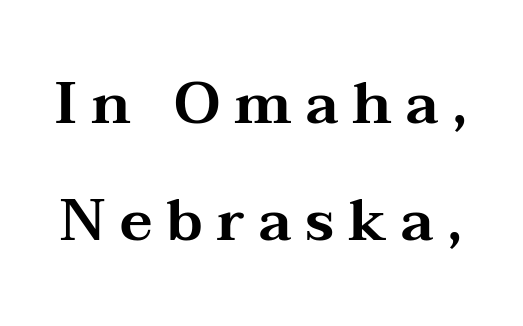
Q: Is the text italic (slanted)? A: No, it is upright.
Q: Is the typeface a serif or a sans-serif typeface? A: Serif.
Q: Is the text underlined? A: No.
Q: Is the spacing between letters normal or unusually wide? A: Unusually wide.
Q: Is the spacing between lines tight, normal or loose? A: Loose.
Q: Width (condensed, normal, or wide)? A: Wide.
Q: Stroke contrast? A: Medium.
Q: x-height? A: Medium.
Q: Monospaced? A: No.
